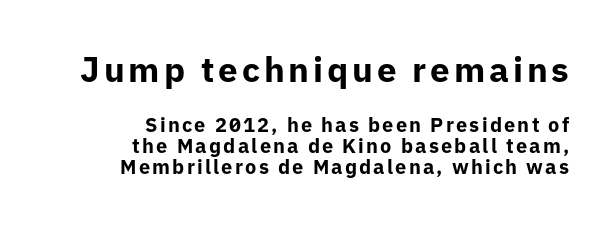
The image shows 35 px bold sans-serif type, upright; set right-aligned, tight line spacing (1.05x), not underlined; the first (top) block is 1.75x larger; low stroke contrast and a medium x-height.
